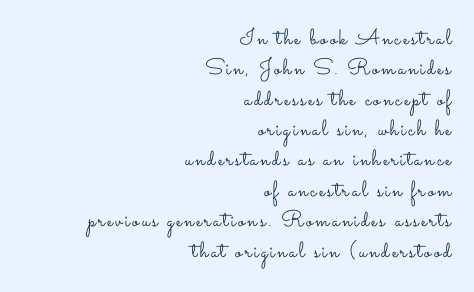
Lines of text with bare space underneath. A quiet, ordinary-to-light weight characterises the typeface. A typesetter would call this leading conventional body-copy spacing.
